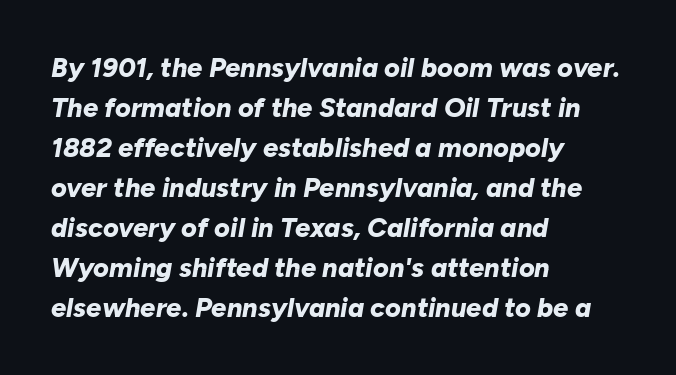
Q: Is the text bold? A: Yes.
Q: Is the text italic (slanted)? A: Yes, it leans right by about 10 degrees.
Q: Is the text underlined? A: No.
Q: How is the paragraph aligned? A: Left-aligned.
Q: Is the spacing between letters normal or unusually wide? A: Normal.
Q: Is the spacing between lines tight, normal or loose? A: Normal.
